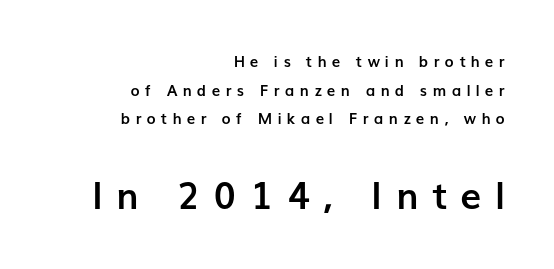
Q: Is the text bold? A: Yes.
Q: Is the text italic (slanted)? A: No, it is upright.
Q: Is the typeface a serif or a sans-serif typeface? A: Sans-serif.
Q: Is the text underlined? A: No.
Q: How is the paragraph aligned? A: Right-aligned.
Q: Is the spacing between letters normal or unusually wide? A: Unusually wide.
Q: Is the spacing between lines tight, normal or loose? A: Loose.
Q: Which block of text is set in a larger size, the first (top) or the second (bottom)? A: The second (bottom) one.
Q: Width (condensed, normal, or wide)? A: Normal.
Q: Stroke contrast? A: Low.
Q: x-height? A: Medium.
Q: Monospaced? A: No.
